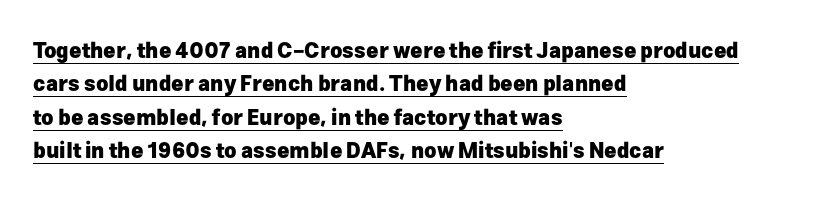
Visually the block forms a straight wall on the left and a jagged coastline on the right. Caption: standard tracking, unaltered. The typography opts for an upright posture over an oblique one. This block has exactly the height ordinary leading produces. Strong, thick strokes mark this as bold type. Like a heading marked for emphasis, these lines bear an underscore.
